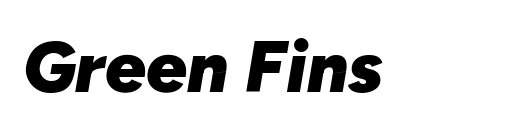
Q: Is the text bold? A: Yes.
Q: Is the text italic (slanted)? A: Yes, it leans right by about 10 degrees.
Q: Is the text underlined? A: No.
Q: Is the spacing between letters normal or unusually wide? A: Normal.
Q: Width (condensed, normal, or wide)? A: Normal.
Q: Stroke contrast? A: Low.
Q: x-height? A: Medium.
Q: Monospaced? A: No.
